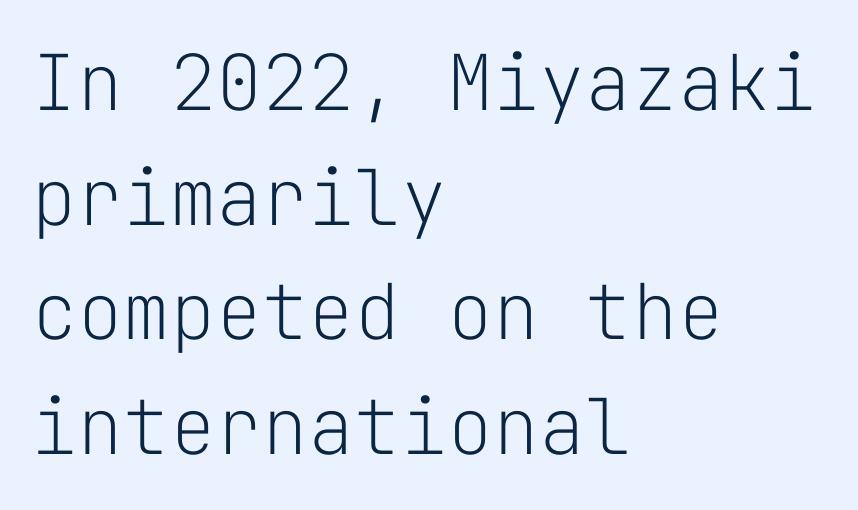
The image shows 77 px light sans-serif type, upright, monospaced; set left-aligned, normal line spacing (1.49x), normal letter spacing, not underlined; low stroke contrast and a medium x-height.
